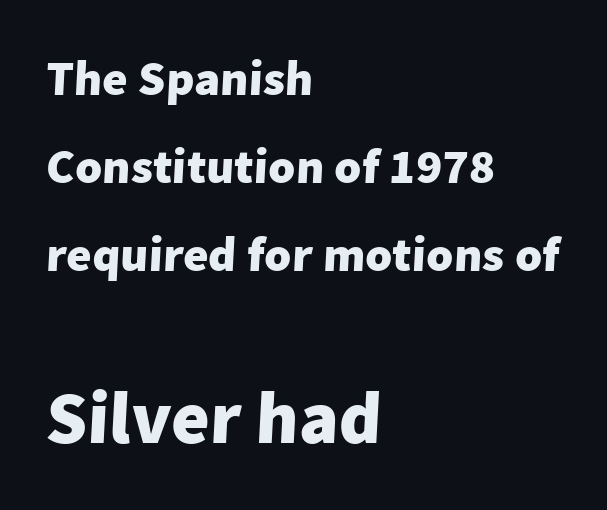
The image shows 74 px heavy sans-serif type; set left-aligned, line spacing 1.8x, normal letter spacing, not underlined; the second (bottom) block is 1.51x larger; low stroke contrast and a medium x-height.
